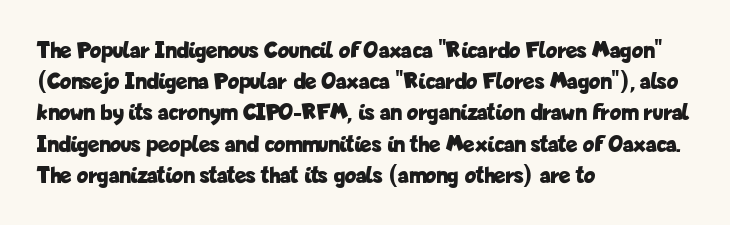
Q: Is the text bold? A: Yes.
Q: Is the text italic (slanted)? A: No, it is upright.
Q: Is the text underlined? A: No.
Q: How is the paragraph aligned? A: Left-aligned.
Q: Is the spacing between letters normal or unusually wide? A: Normal.
Q: Is the spacing between lines tight, normal or loose? A: Normal.
